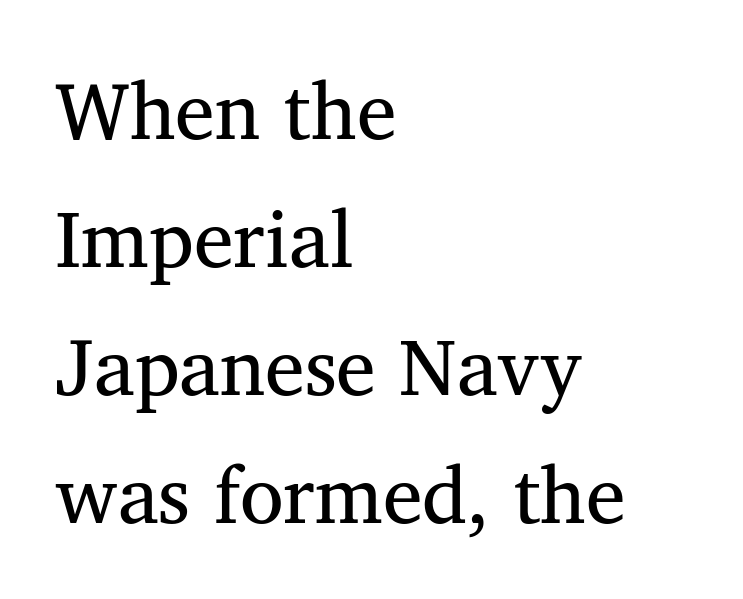
Q: Is the typeface a serif or a sans-serif typeface? A: Serif.
Q: Is the text underlined? A: No.
Q: How is the paragraph aligned? A: Left-aligned.
Q: Is the spacing between letters normal or unusually wide? A: Normal.
Q: Is the spacing between lines tight, normal or loose? A: Normal.
Q: Width (condensed, normal, or wide)? A: Normal.
Q: Stroke contrast? A: Medium.
Q: x-height? A: Medium.
Q: Monospaced? A: No.
